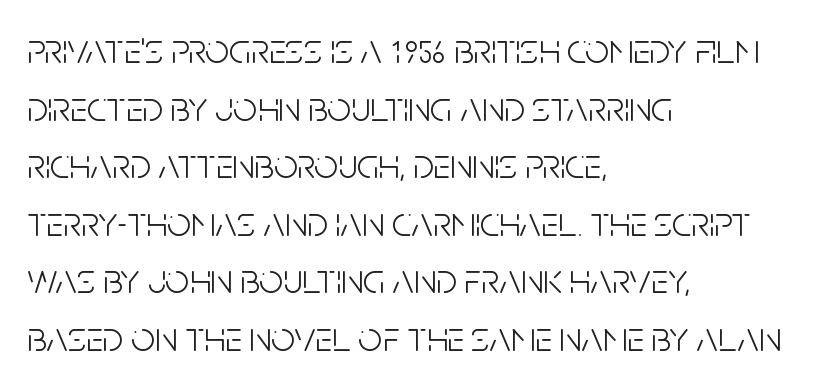
The paragraph has a hard left edge and a soft right edge. Stroke thickness stays within the range of a standard reading face or lighter. Does the lettering tilt? It doesn't — this is upright. The rendering keeps characters at their native spacing. The lines sit at an ordinary, default distance from one another. This sample uses a sans-serif face.
